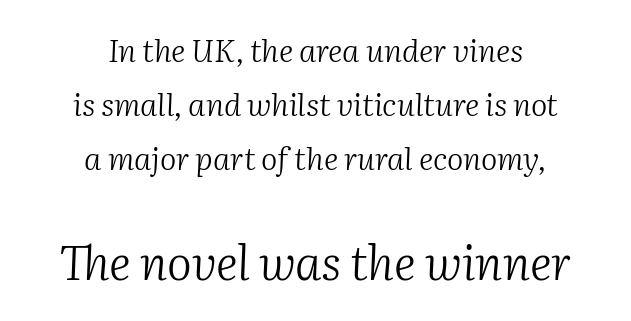
The image shows 47 px light serif type, italic (leaning right); set centered, line spacing 1.74x, normal letter spacing, not underlined; the second (bottom) block is 1.52x larger; medium stroke contrast and a medium x-height.
